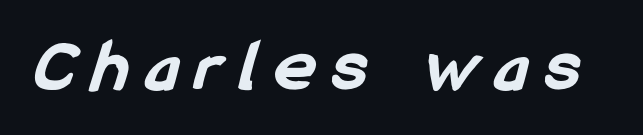
Q: Is the text bold? A: Yes.
Q: Is the typeface a serif or a sans-serif typeface? A: Sans-serif.
Q: Is the text underlined? A: No.
Q: Is the spacing between letters normal or unusually wide? A: Unusually wide.
Q: Width (condensed, normal, or wide)? A: Condensed.
Q: Stroke contrast? A: Low.
Q: x-height? A: Medium.
Q: Monospaced? A: No.
